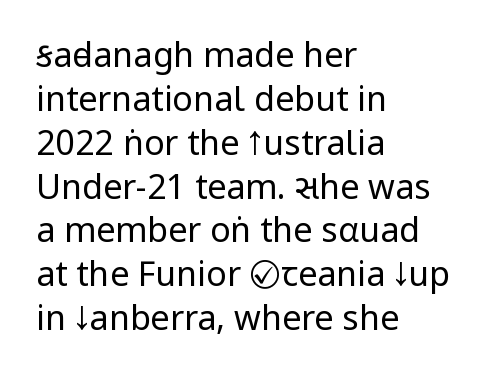
{"serif": "no", "italic": "no", "bold": "no", "weight": "regular", "width": "condensed", "stroke_contrast": "low", "x_height": "large", "monospaced": "no", "underline": "no", "align": "left", "line_spacing": "normal", "line_spacing_ratio": 1.29, "letter_spacing": "normal", "letter_spacing_em": 0.0, "glyph_px": 34}
